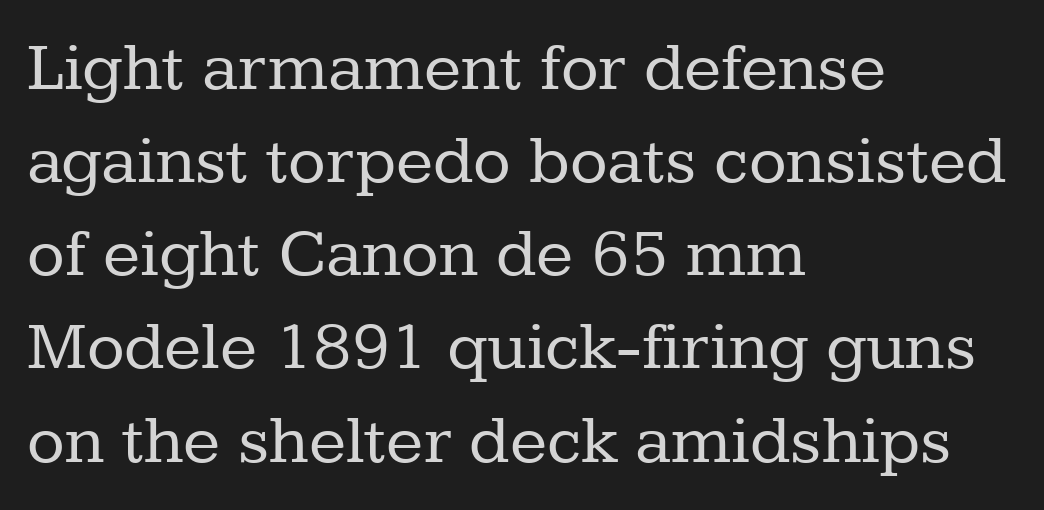
The image shows 69 px regular-weight serif type, upright; set left-aligned, normal line spacing (1.35x), normal letter spacing, not underlined; low stroke contrast and a medium x-height.
